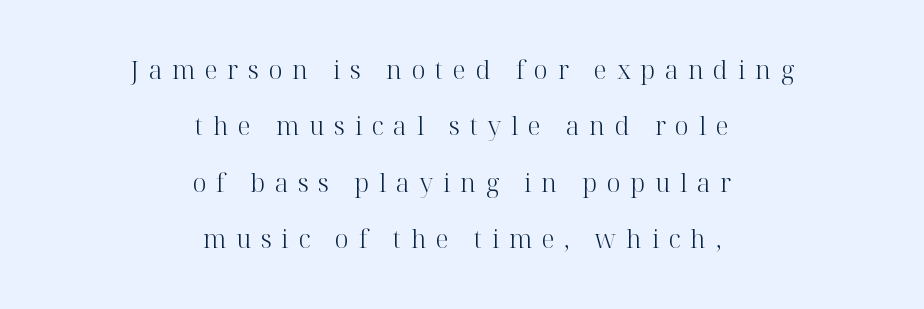
Display-style spreading of the glyphs; the letterfit is very open. Vertical strokes here are truly vertical. Stroke mass is kept to a normal reading level or below. Line spacing here is loose. The setting favours the middle, as headings and verse often do.
